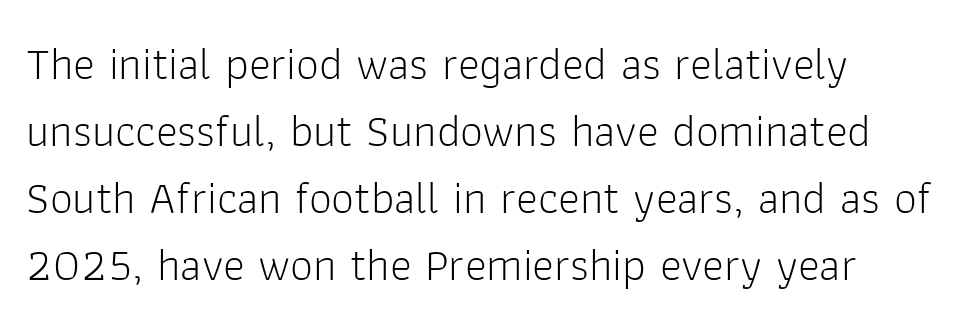
The image shows 46 px light sans-serif type, upright; set left-aligned, normal line spacing (1.46x), normal letter spacing, not underlined; low stroke contrast and a medium x-height.
